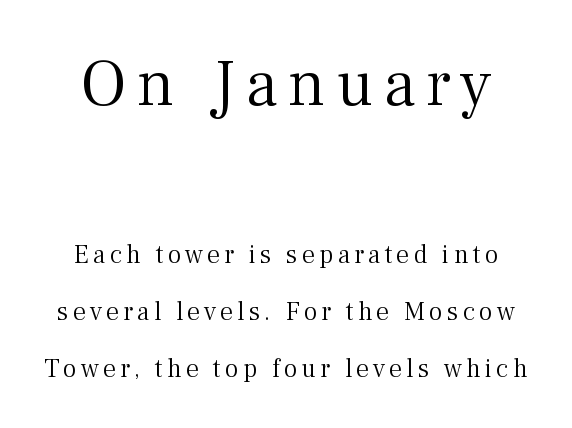
The image shows 66 px light serif type, upright; set loose line spacing (2.19x), not underlined; the first (top) block is 2.54x larger; medium stroke contrast and a medium x-height.
